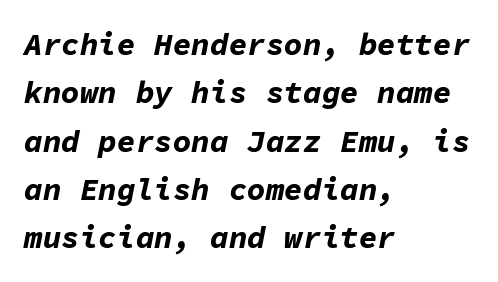
The image shows 31 px bold type, italic (leaning right), monospaced; set left-aligned, normal line spacing (1.56x), normal letter spacing, not underlined; low stroke contrast and a medium x-height.
